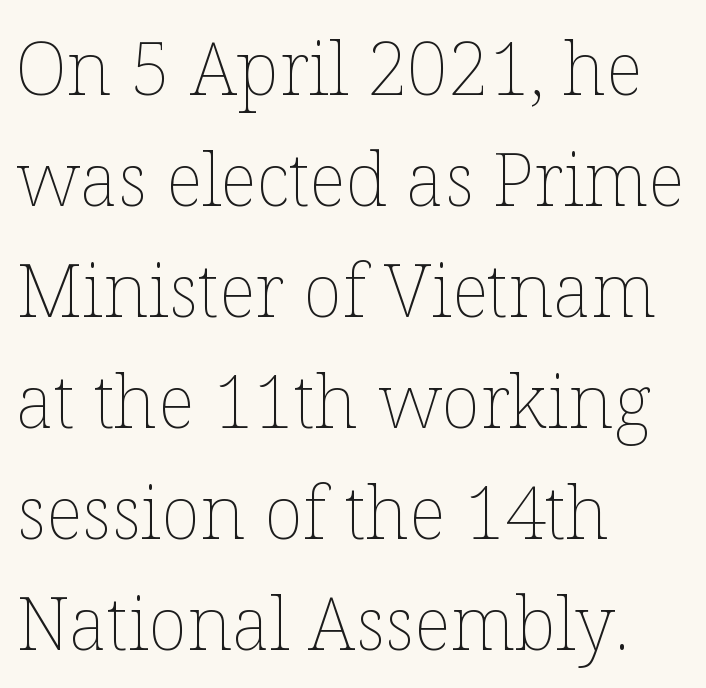
{"italic": "no", "bold": "no", "weight": "thin", "width": "normal", "stroke_contrast": "low", "x_height": "medium", "monospaced": "no", "underline": "no", "align": "left", "line_spacing": "normal", "line_spacing_ratio": 1.52, "letter_spacing": "normal", "letter_spacing_em": 0.0, "glyph_px": 73}
